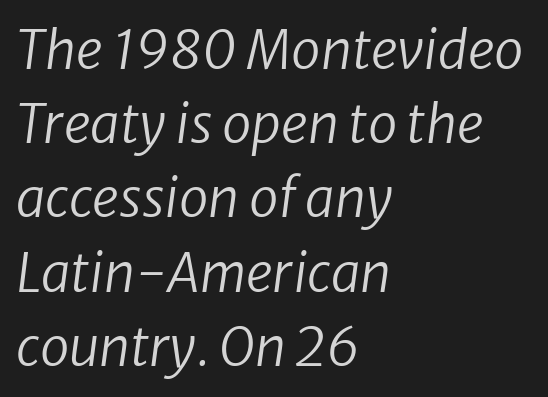
{"italic": "yes", "lean": "right", "slant_degrees": 8, "bold": "no", "weight": "regular", "width": "normal", "stroke_contrast": "low", "x_height": "medium", "monospaced": "no", "underline": "no", "align": "left", "line_spacing": "normal", "line_spacing_ratio": 1.4, "letter_spacing": "normal", "letter_spacing_em": 0.0, "glyph_px": 53}
